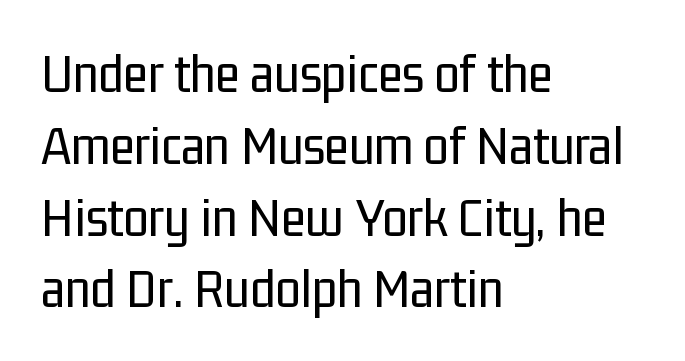
Q: Is the text bold? A: No.
Q: Is the text italic (slanted)? A: No, it is upright.
Q: Is the typeface a serif or a sans-serif typeface? A: Sans-serif.
Q: Is the text underlined? A: No.
Q: How is the paragraph aligned? A: Left-aligned.
Q: Is the spacing between letters normal or unusually wide? A: Normal.
Q: Is the spacing between lines tight, normal or loose? A: Normal.
Q: Width (condensed, normal, or wide)? A: Condensed.
Q: Stroke contrast? A: Low.
Q: x-height? A: Medium.
Q: Monospaced? A: No.
